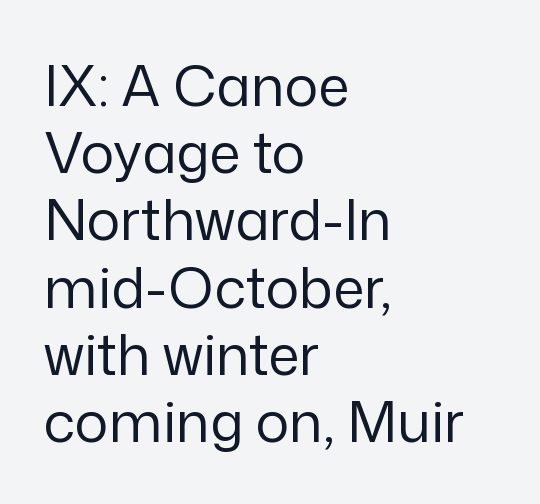
This sample has the flowing, uneven cadence of proportional lettering. Style check: upright. Glyph-to-glyph distance matches everyday printed text. Each row of text sits above clean, open space.
